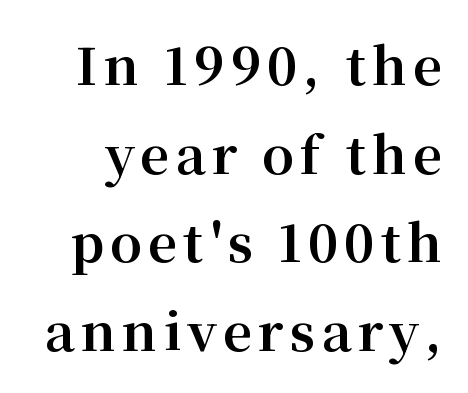
The text was rendered using a seriffed face with decorative stroke endings. The font is running at its bold setting. The space beneath each line is pristine and unruled. Rendered with straight, roman letterforms.
